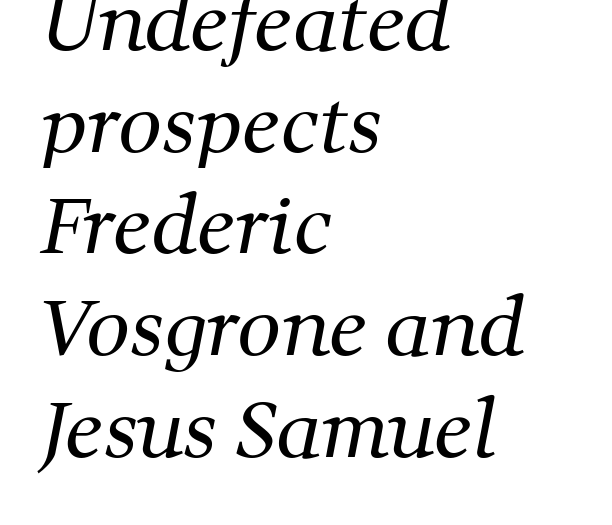
Q: Is the text bold? A: No.
Q: Is the typeface a serif or a sans-serif typeface? A: Serif.
Q: Is the text underlined? A: No.
Q: How is the paragraph aligned? A: Left-aligned.
Q: Is the spacing between letters normal or unusually wide? A: Normal.
Q: Is the spacing between lines tight, normal or loose? A: Normal.
Q: Width (condensed, normal, or wide)? A: Normal.
Q: Stroke contrast? A: Medium.
Q: x-height? A: Medium.
Q: Monospaced? A: No.
